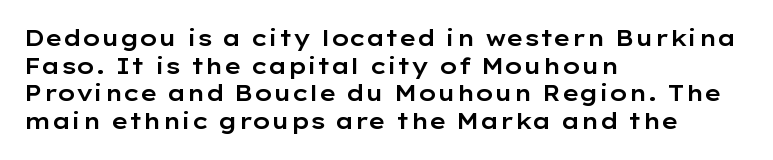
{"italic": "no", "underline": "no", "align": "left", "line_spacing": "normal", "line_spacing_ratio": 1.26, "letter_spacing": "normal", "letter_spacing_em": 0.0, "glyph_px": 22}
